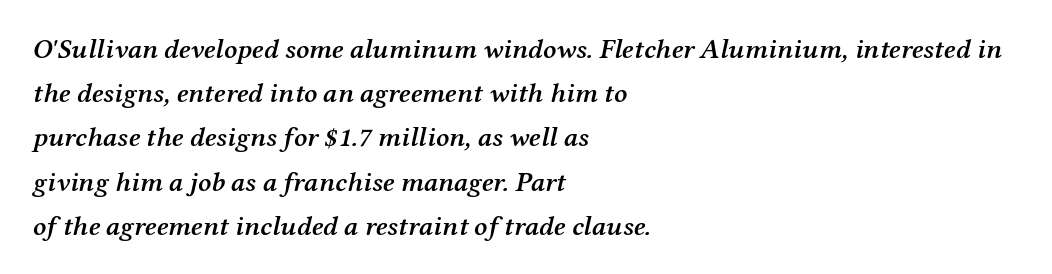
{"serif": "yes", "italic": "yes", "lean": "right", "slant_degrees": 12, "bold": "semi", "weight": "semibold", "width": "normal", "stroke_contrast": "medium", "x_height": "medium", "monospaced": "no", "underline": "no", "align": "left", "line_spacing": "normal", "line_spacing_ratio": 1.58, "letter_spacing": "normal", "letter_spacing_em": 0.0, "glyph_px": 28}
